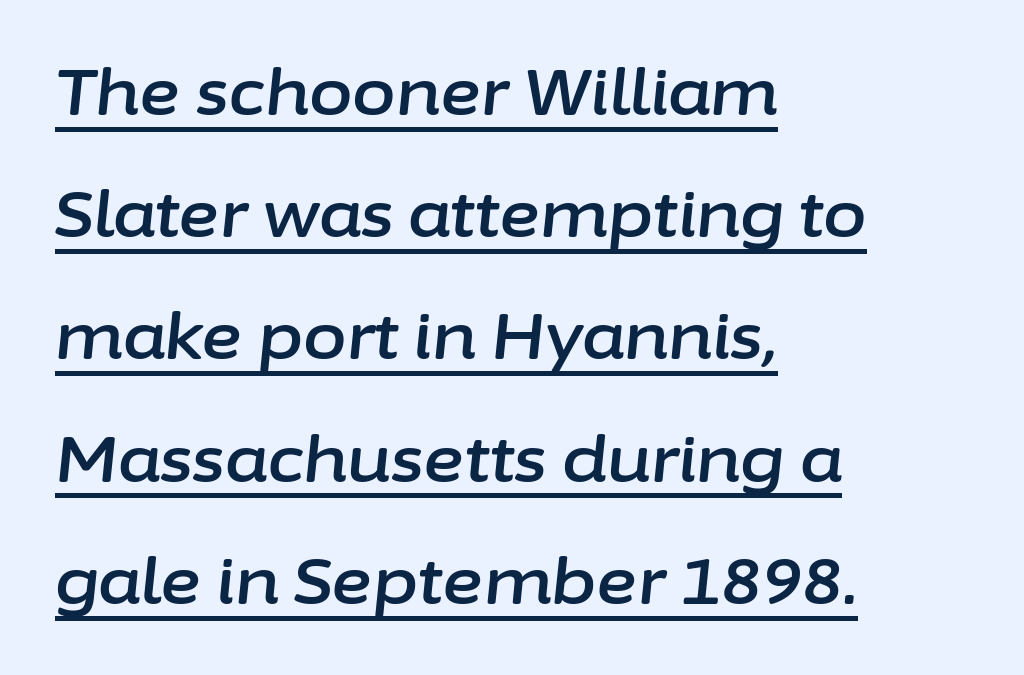
Reading down the column, the eye jumps a long way to each next line. Letter spacing: default. Is this a fixed-width face? No — the glyphs have proportional, varying widths. The lines are quadded left.
